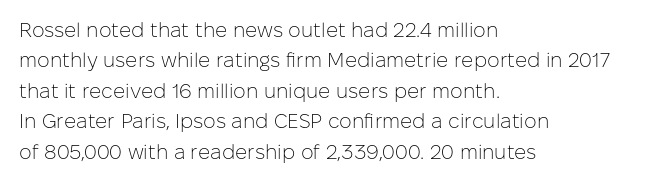
The image shows 20 px text type, upright; set left-aligned, normal line spacing (1.52x), normal letter spacing, not underlined.
